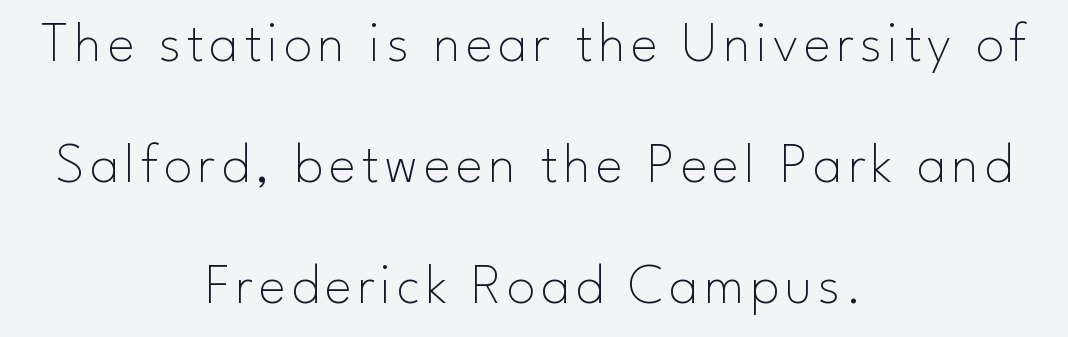
Q: Is the text bold? A: No.
Q: Is the text italic (slanted)? A: No, it is upright.
Q: Is the typeface a serif or a sans-serif typeface? A: Sans-serif.
Q: Is the text underlined? A: No.
Q: How is the paragraph aligned? A: Centered.
Q: Is the spacing between lines tight, normal or loose? A: Loose.
Q: Width (condensed, normal, or wide)? A: Normal.
Q: Stroke contrast? A: Low.
Q: x-height? A: Small.
Q: Monospaced? A: No.
